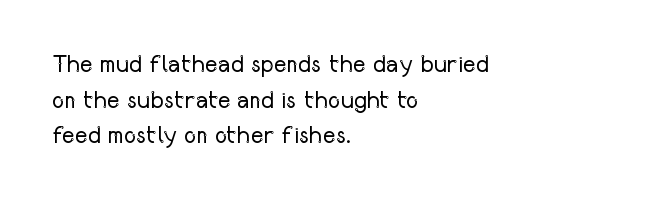
{"italic": "no", "bold": "no", "underline": "no", "align": "left", "line_spacing": "normal", "line_spacing_ratio": 1.48, "letter_spacing": "normal", "letter_spacing_em": 0.0, "glyph_px": 24}
